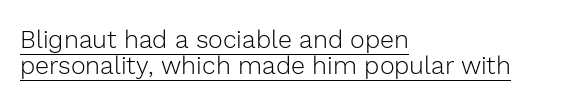
This sample uses plain, unmodified letter spacing. These lines are set flush left with a ragged right edge. Every character sits straight up, as roman type does. Does a line run under the words? Yes, clearly. Weight class: somewhere from thin through regular. Closely set lines give the paragraph a compact silhouette.
